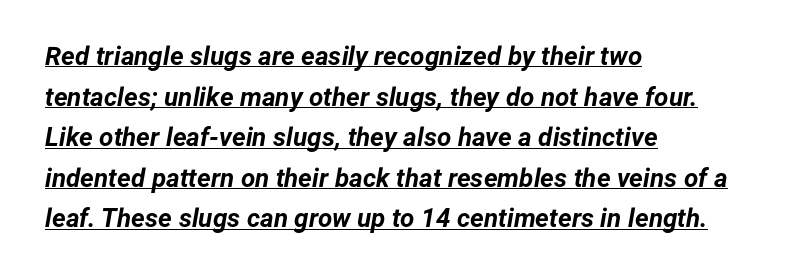
Q: Is the text bold? A: Yes.
Q: Is the text italic (slanted)? A: Yes, it leans right by about 12 degrees.
Q: Is the text underlined? A: Yes.
Q: How is the paragraph aligned? A: Left-aligned.
Q: Is the spacing between letters normal or unusually wide? A: Normal.
Q: Is the spacing between lines tight, normal or loose? A: Normal.
